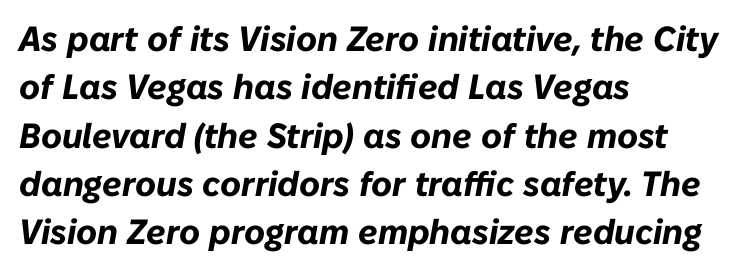
The image shows 35 px bold type, italic (leaning right); set left-aligned, normal line spacing (1.38x), normal letter spacing, not underlined; low stroke contrast and a medium x-height.
